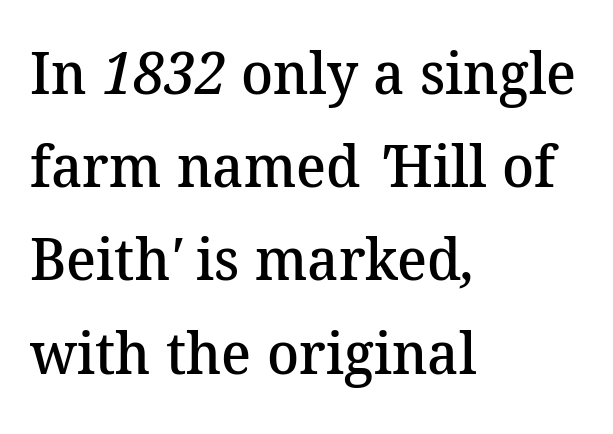
{"serif": "yes", "bold": "semi", "weight": "semibold", "width": "normal", "stroke_contrast": "medium", "x_height": "medium", "monospaced": "no", "underline": "no", "align": "left", "line_spacing": "normal", "line_spacing_ratio": 1.58, "letter_spacing": "normal", "letter_spacing_em": 0.0, "glyph_px": 59}
